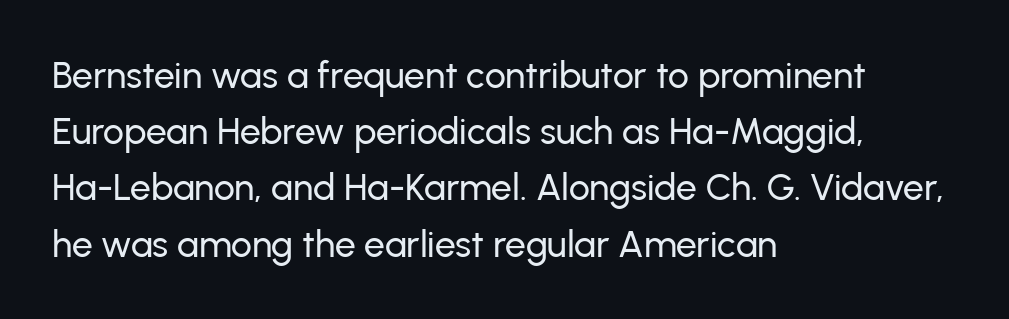
Q: Is the text italic (slanted)? A: No, it is upright.
Q: Is the typeface a serif or a sans-serif typeface? A: Sans-serif.
Q: Is the text underlined? A: No.
Q: How is the paragraph aligned? A: Left-aligned.
Q: Is the spacing between letters normal or unusually wide? A: Normal.
Q: Is the spacing between lines tight, normal or loose? A: Normal.
Q: Width (condensed, normal, or wide)? A: Normal.
Q: Stroke contrast? A: Low.
Q: x-height? A: Medium.
Q: Monospaced? A: No.
